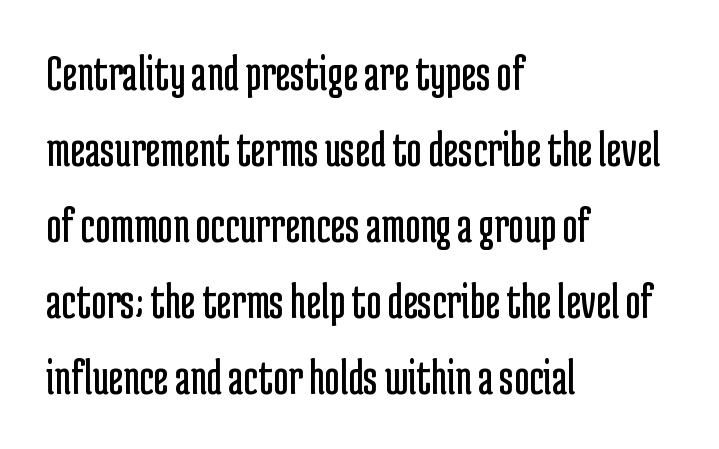
The image shows 52 px regular-weight, condensed sans-serif type, upright; set left-aligned, normal line spacing (1.46x), normal letter spacing, not underlined; low stroke contrast and a medium x-height.
